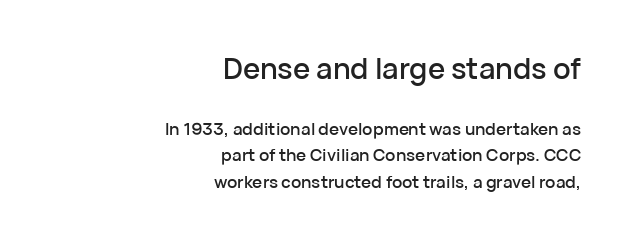
The image shows 29 px sans-serif type, upright; set right-aligned, normal line spacing (1.55x), normal letter spacing, not underlined; the first (top) block is 1.71x larger; low stroke contrast and a medium x-height.
